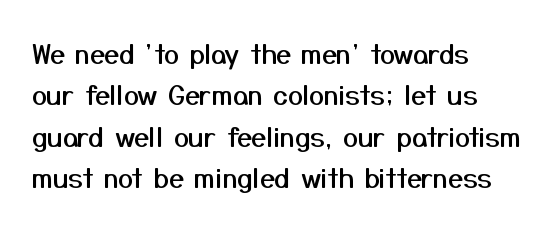
Q: Is the text italic (slanted)? A: No, it is upright.
Q: Is the text underlined? A: No.
Q: How is the paragraph aligned? A: Left-aligned.
Q: Is the spacing between letters normal or unusually wide? A: Normal.
Q: Is the spacing between lines tight, normal or loose? A: Normal.
